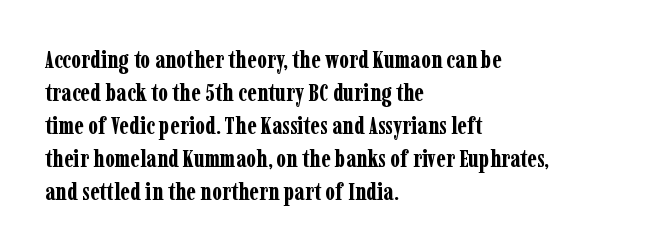
Q: Is the text bold? A: Yes.
Q: Is the text italic (slanted)? A: No, it is upright.
Q: Is the text underlined? A: No.
Q: How is the paragraph aligned? A: Left-aligned.
Q: Is the spacing between letters normal or unusually wide? A: Normal.
Q: Is the spacing between lines tight, normal or loose? A: Normal.
